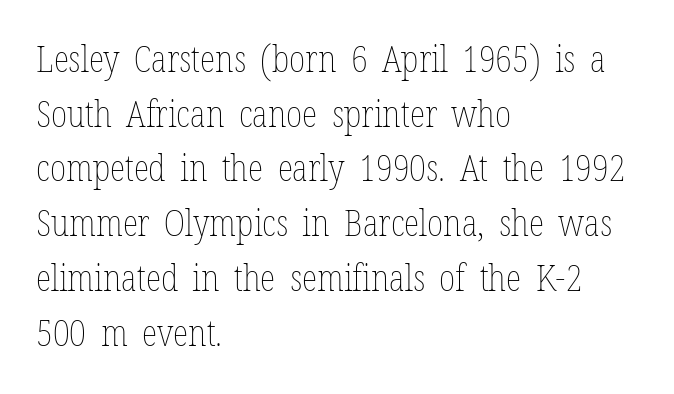
Q: Is the text bold? A: No.
Q: Is the text italic (slanted)? A: No, it is upright.
Q: Is the text underlined? A: No.
Q: How is the paragraph aligned? A: Left-aligned.
Q: Is the spacing between letters normal or unusually wide? A: Normal.
Q: Is the spacing between lines tight, normal or loose? A: Normal.
Q: Width (condensed, normal, or wide)? A: Condensed.
Q: Stroke contrast? A: Low.
Q: x-height? A: Medium.
Q: Monospaced? A: No.
